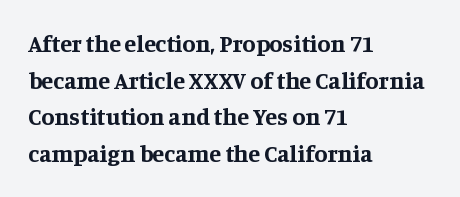
A typesetter would call this zero additional tracking. The letters stand upright; this is a roman face. Regular leading. The passage is arranged the way most books set body copy — flush left. Rule under the text: the space is simply empty. Strokes here are thick enough to call this a true bold.
